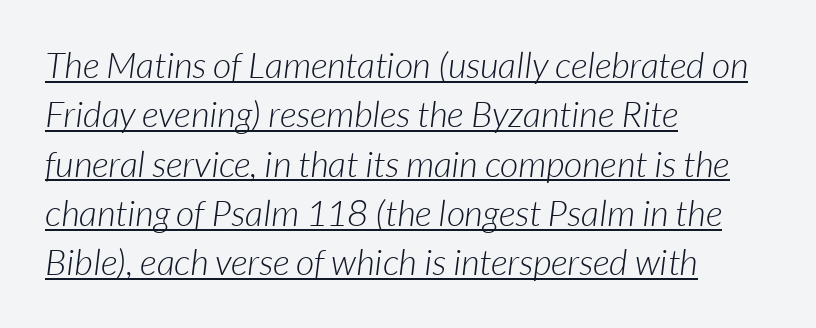
The image shows 36 px light sans-serif type; set left-aligned, normal line spacing (1.37x), normal letter spacing, underlined; low stroke contrast and a medium x-height.
